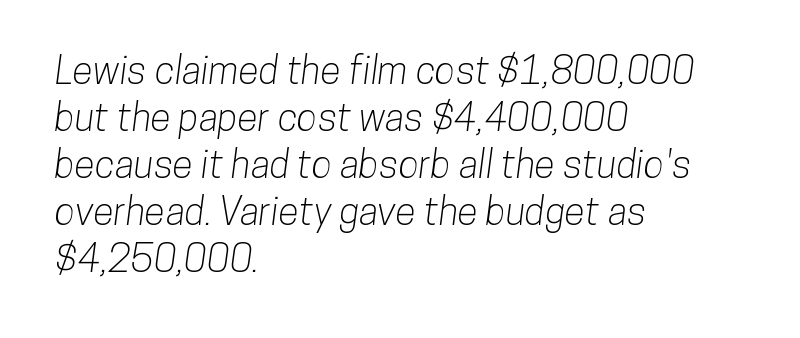
Q: Is the typeface a serif or a sans-serif typeface? A: Sans-serif.
Q: Is the text underlined? A: No.
Q: How is the paragraph aligned? A: Left-aligned.
Q: Is the spacing between letters normal or unusually wide? A: Normal.
Q: Width (condensed, normal, or wide)? A: Condensed.
Q: Stroke contrast? A: Low.
Q: x-height? A: Medium.
Q: Monospaced? A: No.
